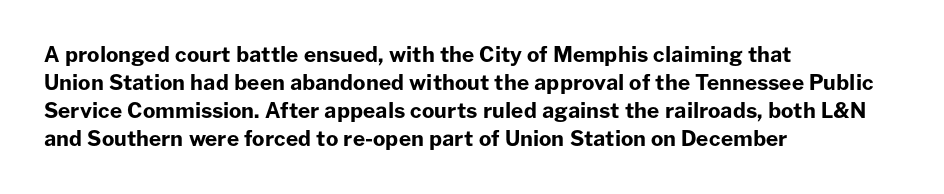
The image shows 21 px bold type, upright; set left-aligned, normal line spacing (1.33x), normal letter spacing, not underlined.
